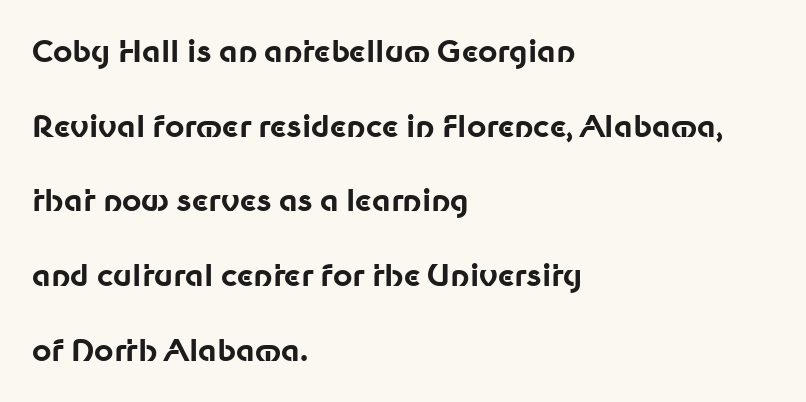
You could not count columns in this text — the font is proportionally spaced. Note: no serifs on the glyphs. What's the leading like? Stretched, with rows far apart. This is heavy type, rendered in bold. The letters stand upright; this is a roman face. Every row of glyphs begins at an identical x-position on the left.
